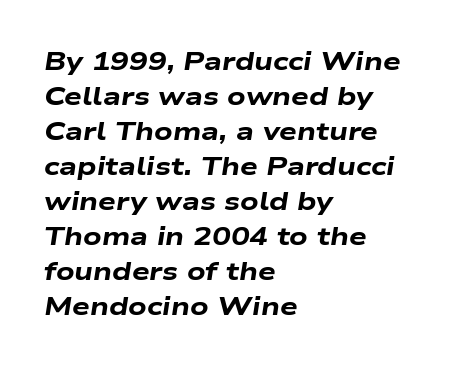
Q: Is the text bold? A: Yes.
Q: Is the text italic (slanted)? A: Yes, it leans right by about 9 degrees.
Q: Is the text underlined? A: No.
Q: How is the paragraph aligned? A: Left-aligned.
Q: Is the spacing between letters normal or unusually wide? A: Normal.
Q: Is the spacing between lines tight, normal or loose? A: Normal.
